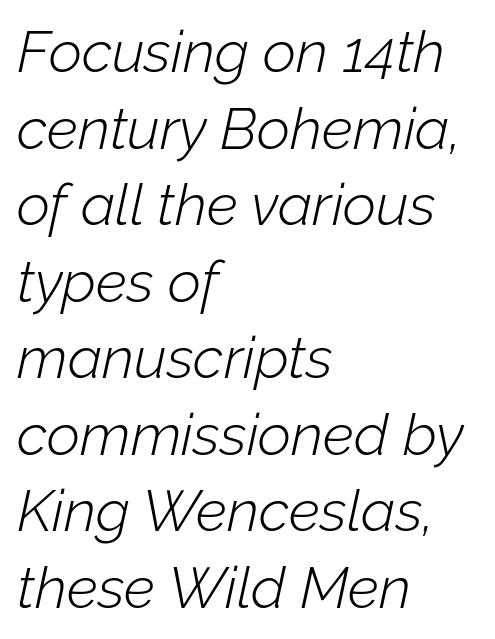
The image shows 58 px light type, italic (leaning right); set left-aligned, normal line spacing (1.32x), normal letter spacing, not underlined; low stroke contrast and a medium x-height.
